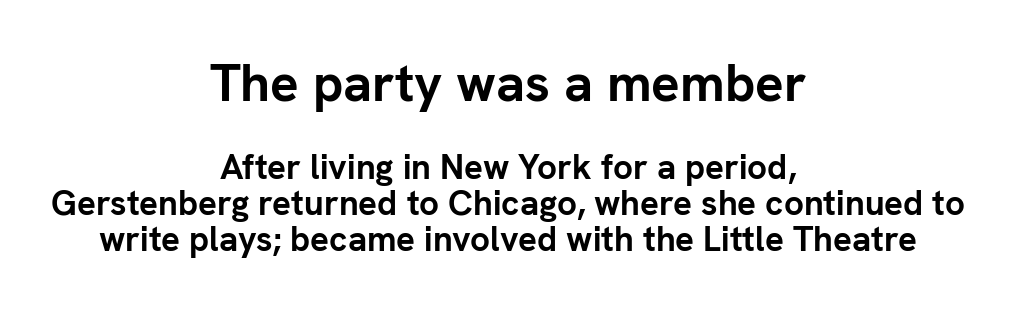
The image shows 53 px semibold sans-serif type, upright; set centered, tight line spacing (1.02x), normal letter spacing, not underlined; the first (top) block is 1.51x larger; low stroke contrast and a medium x-height.
